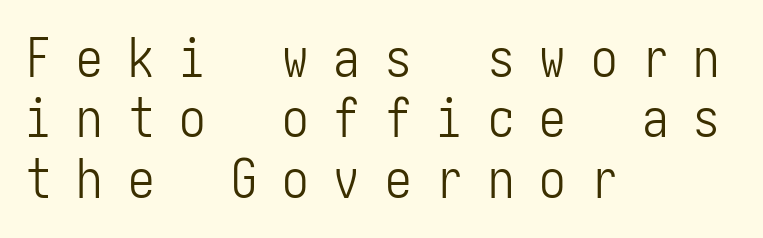
{"serif": "no", "italic": "no", "bold": "no", "weight": "light", "width": "condensed", "stroke_contrast": "low", "x_height": "medium", "underline": "no", "align": "left", "line_spacing": "tight", "line_spacing_ratio": 1.14, "letter_spacing": "wide", "letter_spacing_em": 0.47, "glyph_px": 53}
